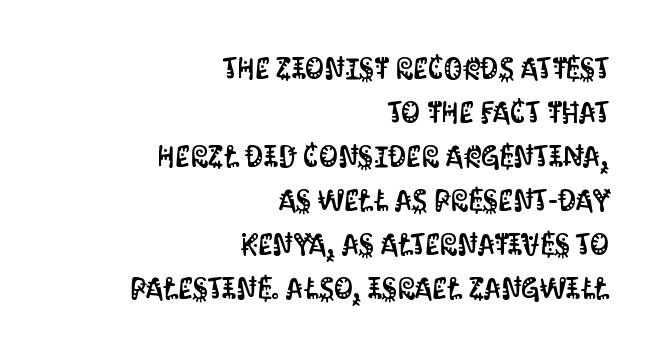
{"serif": "no", "italic": "no", "width": "condensed", "stroke_contrast": "medium", "x_height": "large", "monospaced": "no", "underline": "no", "align": "right", "line_spacing": "normal", "line_spacing_ratio": 1.47, "letter_spacing": "normal", "letter_spacing_em": 0.0, "glyph_px": 30}
